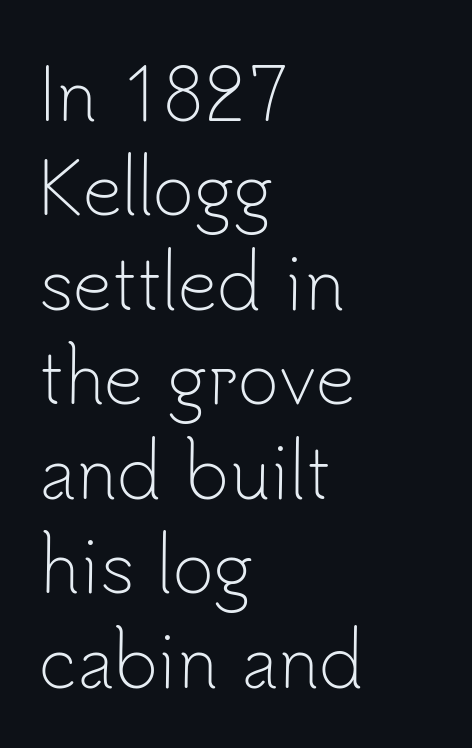
The image shows 70 px light sans-serif type, upright; set left-aligned, normal line spacing (1.35x), normal letter spacing, not underlined; low stroke contrast and a small x-height.
